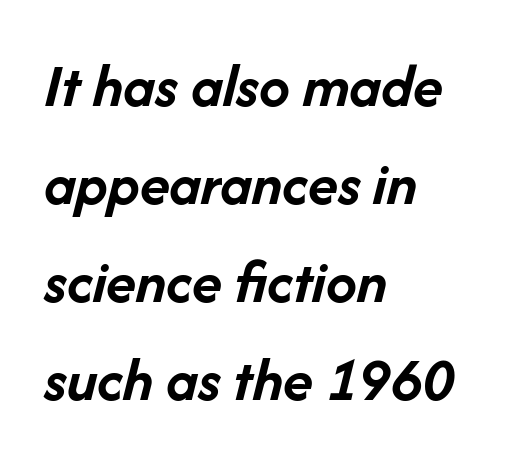
Q: Is the text bold? A: Yes.
Q: Is the text italic (slanted)? A: Yes, it leans right by about 14 degrees.
Q: Is the text underlined? A: No.
Q: How is the paragraph aligned? A: Left-aligned.
Q: Is the spacing between letters normal or unusually wide? A: Normal.
Q: Is the spacing between lines tight, normal or loose? A: Normal.
Q: Width (condensed, normal, or wide)? A: Normal.
Q: Stroke contrast? A: Low.
Q: x-height? A: Medium.
Q: Monospaced? A: No.
